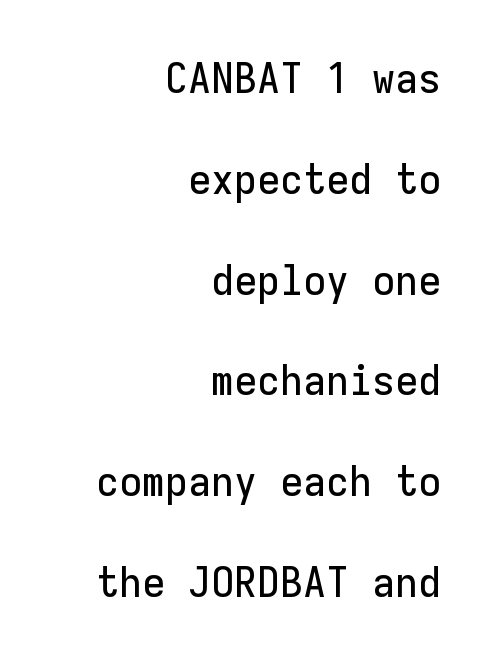
Italic? Not at all — the glyphs are vertical. This is sans-serif lettering, the kind often seen on screens and signage. Honestly, the letter spacing is just normal — you wouldn't notice it. A typesetter would call this monospace, since all characters share one set width. Whoever set this chose breathing room over compactness in the vertical rhythm.
